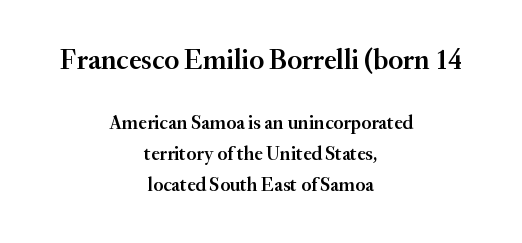
Q: Is the text bold? A: Semi-bold.
Q: Is the text italic (slanted)? A: No, it is upright.
Q: Is the typeface a serif or a sans-serif typeface? A: Serif.
Q: Is the text underlined? A: No.
Q: How is the paragraph aligned? A: Centered.
Q: Is the spacing between letters normal or unusually wide? A: Normal.
Q: Is the spacing between lines tight, normal or loose? A: Normal.
Q: Which block of text is set in a larger size, the first (top) or the second (bottom)? A: The first (top) one.
Q: Width (condensed, normal, or wide)? A: Normal.
Q: Stroke contrast? A: Medium.
Q: x-height? A: Small.
Q: Monospaced? A: No.
